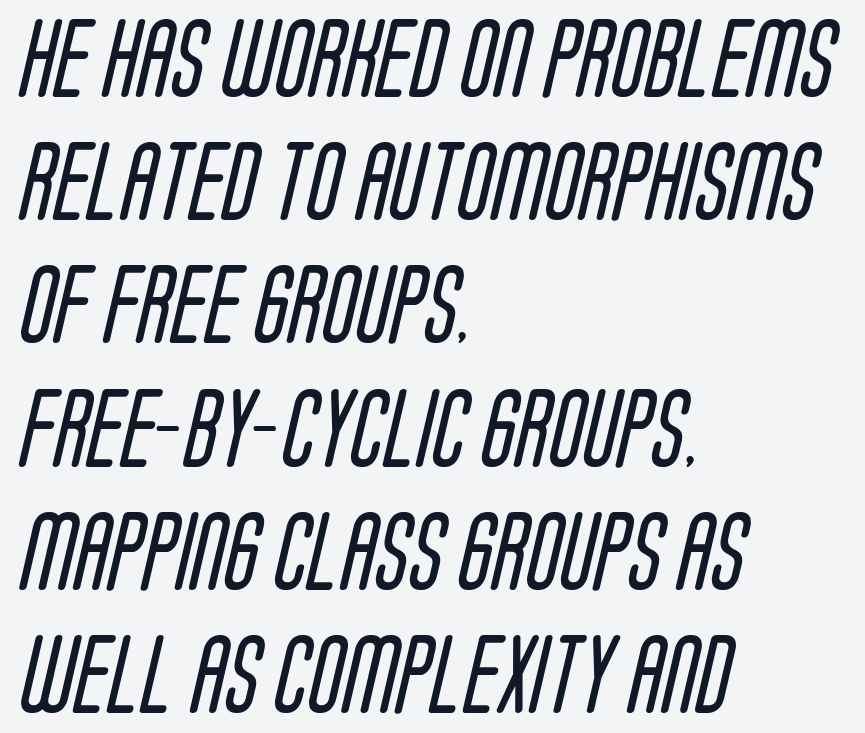
{"serif": "no", "bold": "no", "weight": "regular", "width": "condensed", "stroke_contrast": "low", "x_height": "large", "monospaced": "no", "underline": "no", "align": "left", "line_spacing": "normal", "line_spacing_ratio": 1.56, "letter_spacing": "normal", "letter_spacing_em": 0.0, "glyph_px": 79}
